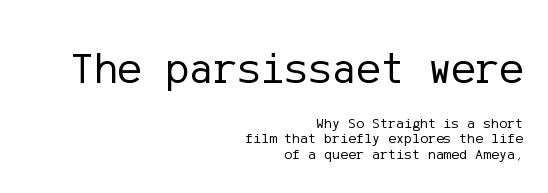
Q: Is the text bold? A: No.
Q: Is the text italic (slanted)? A: No, it is upright.
Q: Is the typeface a serif or a sans-serif typeface? A: Sans-serif.
Q: Is the text underlined? A: No.
Q: How is the paragraph aligned? A: Right-aligned.
Q: Is the spacing between letters normal or unusually wide? A: Normal.
Q: Is the spacing between lines tight, normal or loose? A: Tight.
Q: Which block of text is set in a larger size, the first (top) or the second (bottom)? A: The first (top) one.
Q: Width (condensed, normal, or wide)? A: Normal.
Q: Stroke contrast? A: Low.
Q: x-height? A: Medium.
